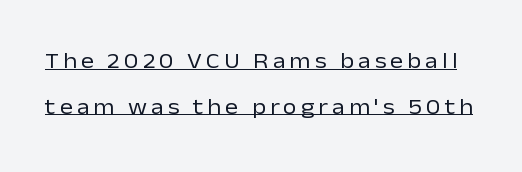
Q: Is the text bold? A: No.
Q: Is the text italic (slanted)? A: No, it is upright.
Q: Is the text underlined? A: Yes.
Q: Is the spacing between lines tight, normal or loose? A: Loose.
